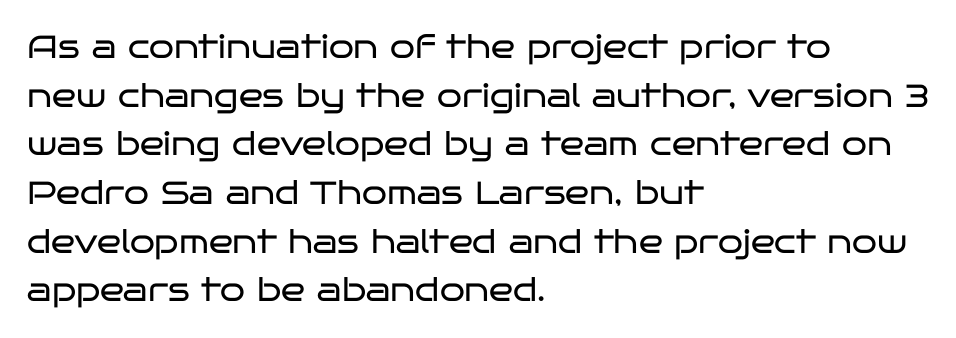
The image shows 32 px regular-weight, wide sans-serif type, upright; set left-aligned, normal line spacing (1.52x), normal letter spacing, not underlined; low stroke contrast and a large x-height.
